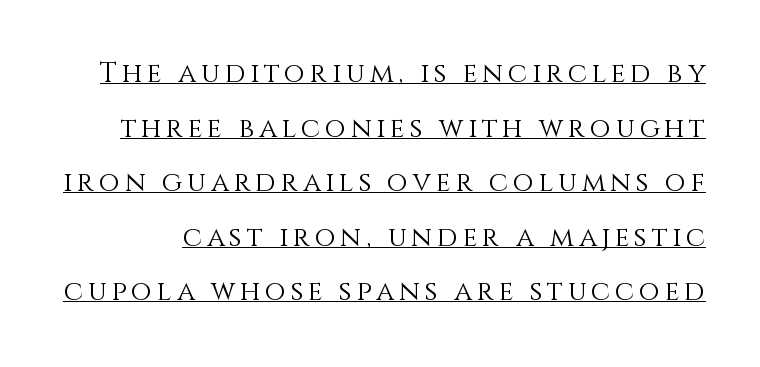
If you drew a line through each stem, it would be perfectly vertical. The glyphs are accompanied by a horizontal stroke just below them. On a weight scale, this lands at 450 or below. Quick note: interline space is abundant.
